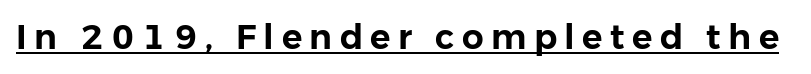
Varying glyph widths throughout — classic text-font behaviour. Somebody hit Ctrl+U on this one — the words are underlined. Observe the absence of serifs on each vertical stroke in this sample. In terms of letterspacing, this is a distinctly airy, spread setting. If you drew a line through each stem, it would be perfectly vertical.
